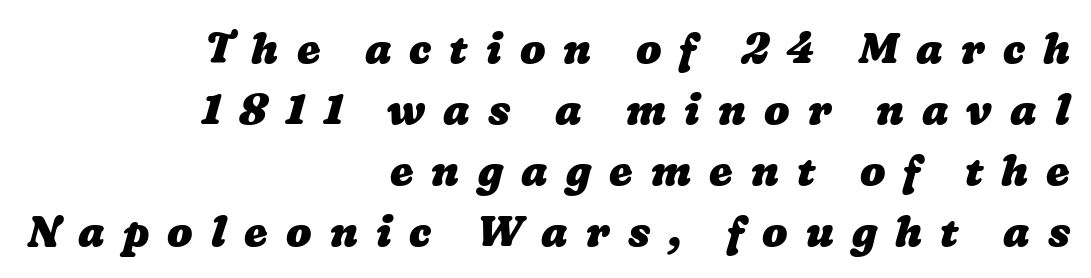
{"bold": "yes", "weight": "heavy", "width": "wide", "stroke_contrast": "low", "x_height": "medium", "monospaced": "no", "underline": "no", "align": "right", "line_spacing": "normal", "line_spacing_ratio": 1.45, "letter_spacing": "wide", "letter_spacing_em": 0.43, "glyph_px": 42}
